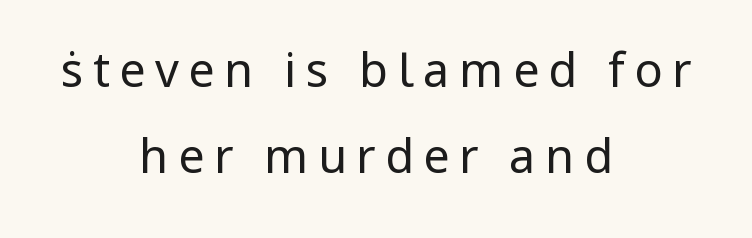
Q: Is the text bold? A: No.
Q: Is the text italic (slanted)? A: No, it is upright.
Q: Is the typeface a serif or a sans-serif typeface? A: Sans-serif.
Q: Is the text underlined? A: No.
Q: How is the paragraph aligned? A: Centered.
Q: Is the spacing between letters normal or unusually wide? A: Unusually wide.
Q: Width (condensed, normal, or wide)? A: Normal.
Q: Stroke contrast? A: Low.
Q: x-height? A: Medium.
Q: Monospaced? A: No.
